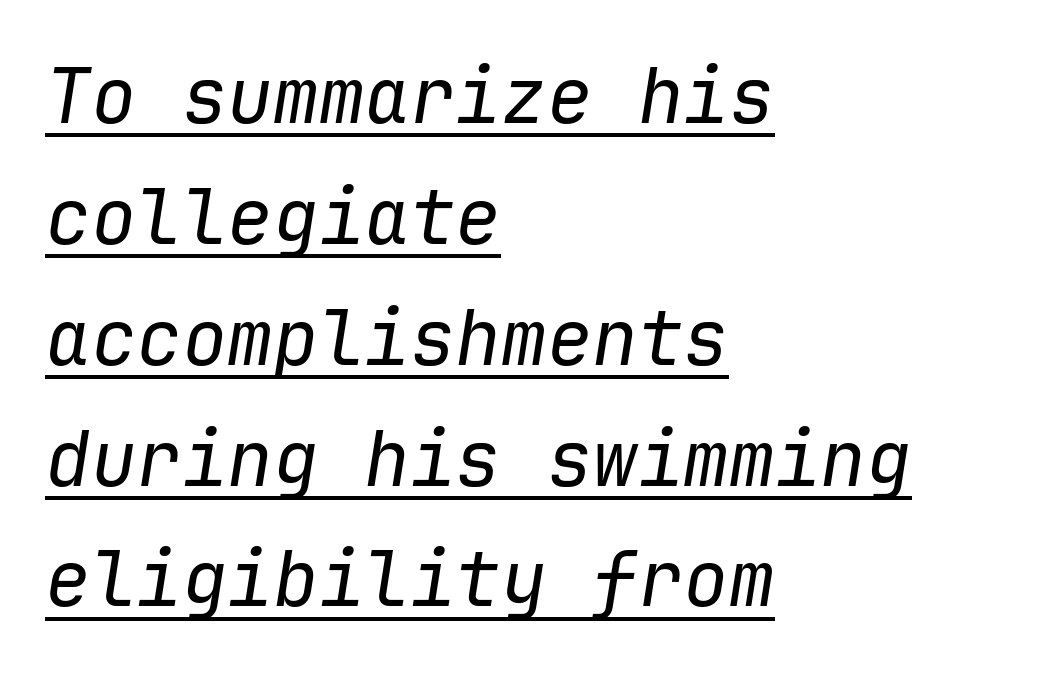
These glyphs show unthickened strokes, regular width or finer. Beneath each row of characters lies a ruled line. This sample keeps an unexceptional amount of space between lines. Glyph-to-glyph distance matches everyday printed text. The rendering uses typewriter-style spacing with identical character cells. This rendering uses left alignment, leaving the right contour irregular.
